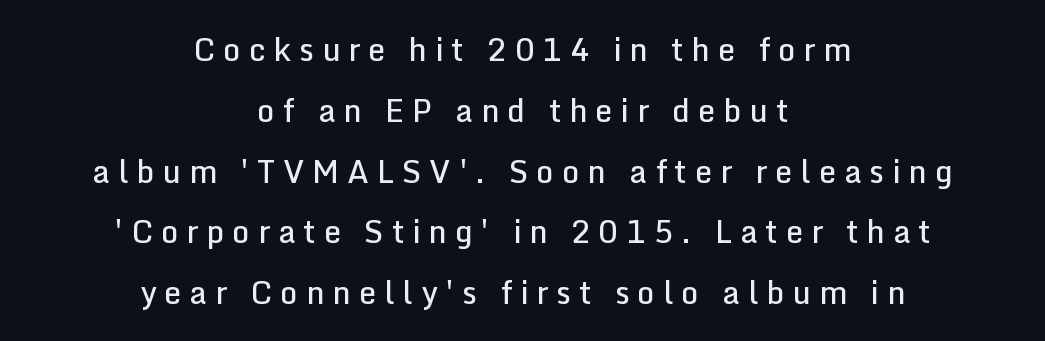
The image shows 31 px semibold sans-serif type, upright; set centered, loose line spacing (1.96x), unusually wide letter spacing (+0.25 em), not underlined; low stroke contrast and a medium x-height.
